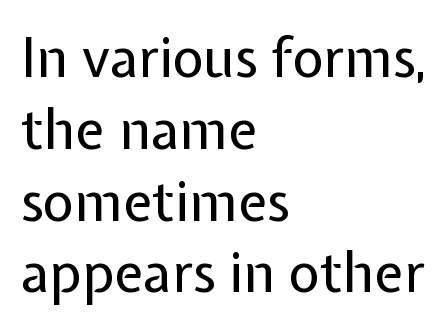
The image shows 54 px regular-weight sans-serif type, upright; set left-aligned, normal line spacing (1.33x), normal letter spacing, not underlined; low stroke contrast and a medium x-height.
